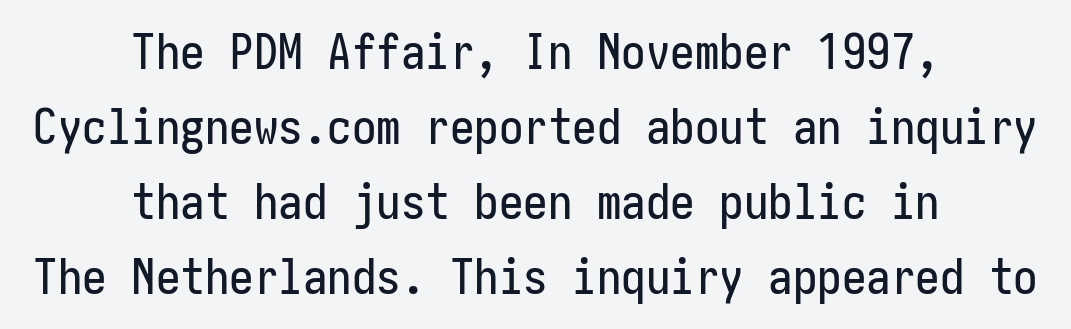
{"serif": "no", "italic": "no", "width": "condensed", "stroke_contrast": "low", "x_height": "medium", "underline": "no", "align": "center", "line_spacing": "normal", "line_spacing_ratio": 1.53, "letter_spacing": "normal", "letter_spacing_em": 0.0, "glyph_px": 49}
